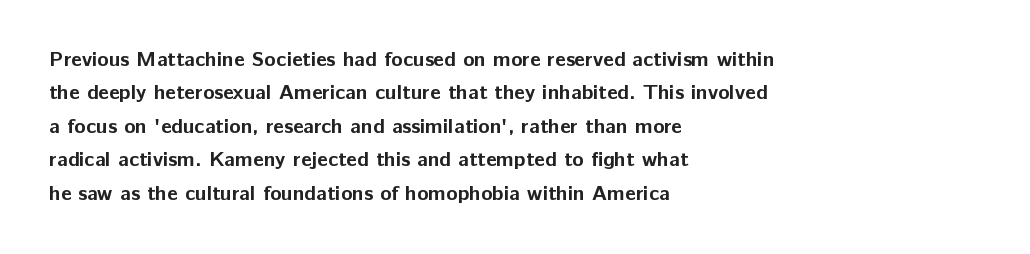
{"italic": "no", "bold": "yes", "underline": "no", "align": "left", "line_spacing": "normal", "line_spacing_ratio": 1.59, "letter_spacing": "normal", "letter_spacing_em": 0.0, "glyph_px": 21}
